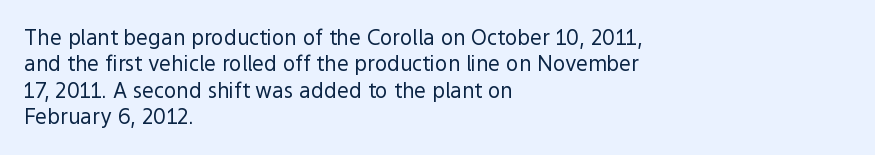
{"italic": "no", "bold": "no", "underline": "no", "align": "left", "line_spacing": "normal", "line_spacing_ratio": 1.26, "letter_spacing": "normal", "letter_spacing_em": 0.0, "glyph_px": 21}
